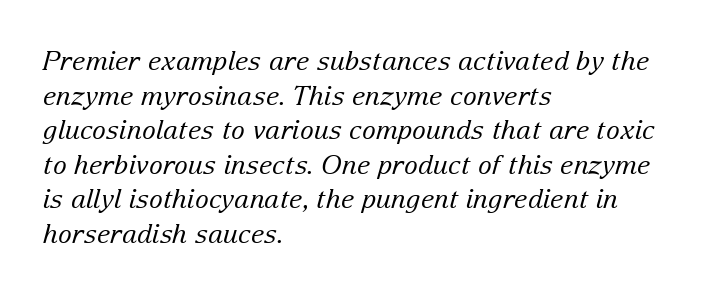
Q: Is the text bold? A: No.
Q: Is the text italic (slanted)? A: Yes, it leans right by about 15 degrees.
Q: Is the text underlined? A: No.
Q: How is the paragraph aligned? A: Left-aligned.
Q: Is the spacing between letters normal or unusually wide? A: Normal.
Q: Is the spacing between lines tight, normal or loose? A: Normal.
